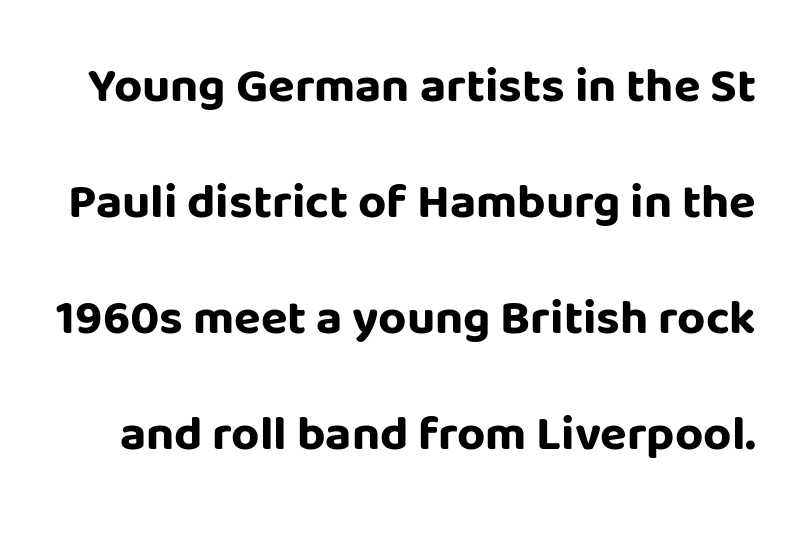
The image shows 49 px bold sans-serif type, upright; set loose line spacing (2.37x), normal letter spacing, not underlined; low stroke contrast and a large x-height.
